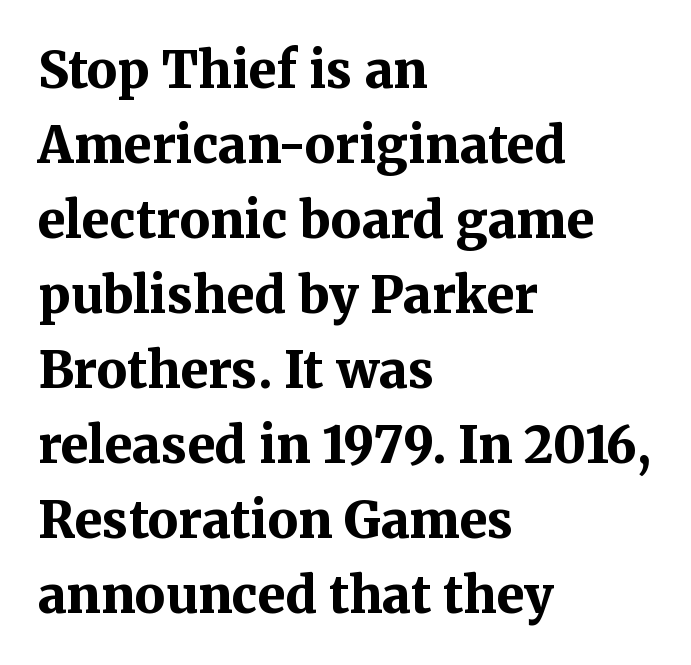
Q: Is the text bold? A: Yes.
Q: Is the text italic (slanted)? A: No, it is upright.
Q: Is the typeface a serif or a sans-serif typeface? A: Serif.
Q: Is the text underlined? A: No.
Q: How is the paragraph aligned? A: Left-aligned.
Q: Is the spacing between letters normal or unusually wide? A: Normal.
Q: Is the spacing between lines tight, normal or loose? A: Normal.
Q: Width (condensed, normal, or wide)? A: Normal.
Q: Stroke contrast? A: Medium.
Q: x-height? A: Medium.
Q: Monospaced? A: No.
